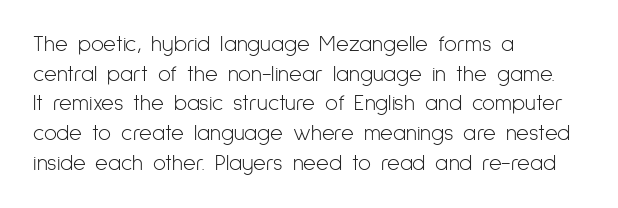
Q: Is the text bold? A: No.
Q: Is the text italic (slanted)? A: No, it is upright.
Q: Is the text underlined? A: No.
Q: How is the paragraph aligned? A: Left-aligned.
Q: Is the spacing between letters normal or unusually wide? A: Normal.
Q: Is the spacing between lines tight, normal or loose? A: Normal.
